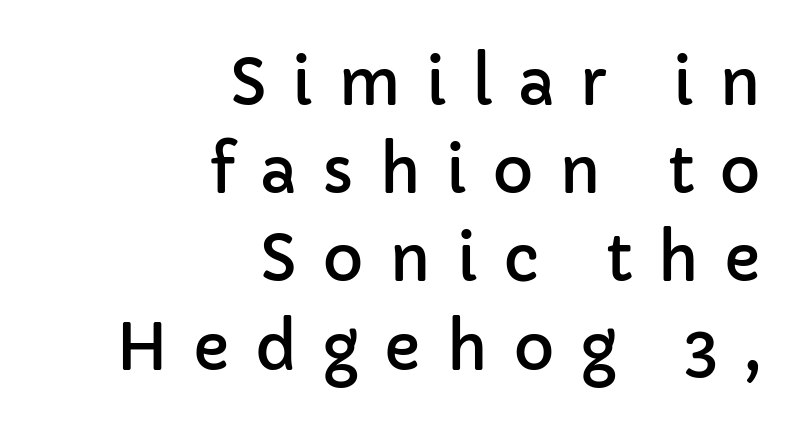
Q: Is the text italic (slanted)? A: No, it is upright.
Q: Is the typeface a serif or a sans-serif typeface? A: Sans-serif.
Q: Is the text underlined? A: No.
Q: How is the paragraph aligned? A: Right-aligned.
Q: Is the spacing between letters normal or unusually wide? A: Unusually wide.
Q: Is the spacing between lines tight, normal or loose? A: Normal.
Q: Width (condensed, normal, or wide)? A: Normal.
Q: Stroke contrast? A: Low.
Q: x-height? A: Medium.
Q: Monospaced? A: No.
